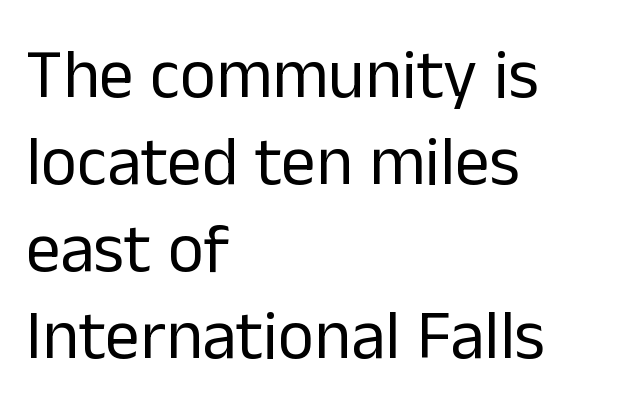
The image shows 69 px regular-weight sans-serif type, upright; set left-aligned, normal line spacing (1.26x), normal letter spacing, not underlined; low stroke contrast and a medium x-height.
